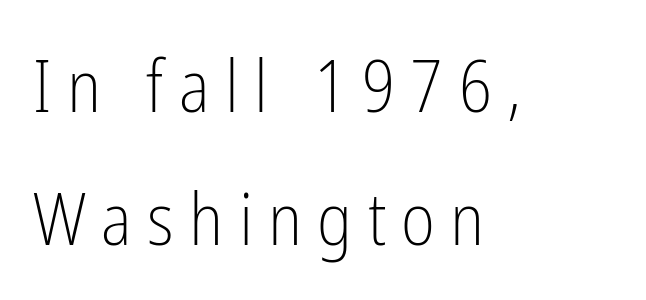
{"serif": "no", "italic": "no", "bold": "no", "weight": "light", "width": "condensed", "stroke_contrast": "low", "x_height": "medium", "monospaced": "no", "underline": "no", "align": "left", "line_spacing_ratio": 1.82, "letter_spacing": "wide", "letter_spacing_em": 0.21, "glyph_px": 73}
